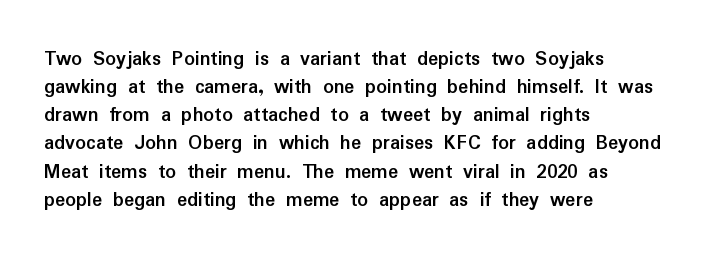
{"italic": "no", "bold": "yes", "underline": "no", "align": "left", "line_spacing": "normal", "line_spacing_ratio": 1.34, "letter_spacing": "normal", "letter_spacing_em": 0.0, "glyph_px": 21}
